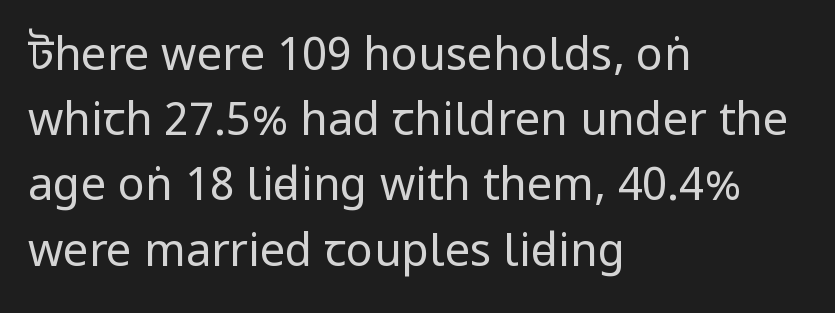
Q: Is the text bold? A: No.
Q: Is the text italic (slanted)? A: No, it is upright.
Q: Is the typeface a serif or a sans-serif typeface? A: Sans-serif.
Q: Is the text underlined? A: No.
Q: How is the paragraph aligned? A: Left-aligned.
Q: Is the spacing between letters normal or unusually wide? A: Normal.
Q: Is the spacing between lines tight, normal or loose? A: Normal.
Q: Width (condensed, normal, or wide)? A: Condensed.
Q: Stroke contrast? A: Low.
